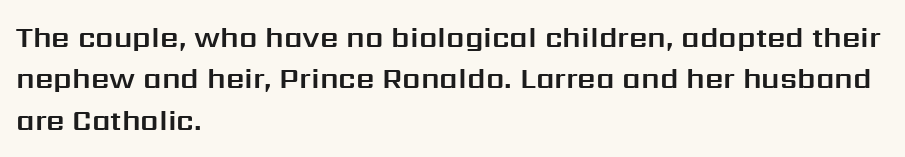
{"serif": "no", "italic": "no", "width": "normal", "stroke_contrast": "medium", "x_height": "medium", "monospaced": "no", "underline": "no", "align": "left", "line_spacing": "normal", "line_spacing_ratio": 1.43, "letter_spacing": "normal", "letter_spacing_em": 0.0, "glyph_px": 29}
